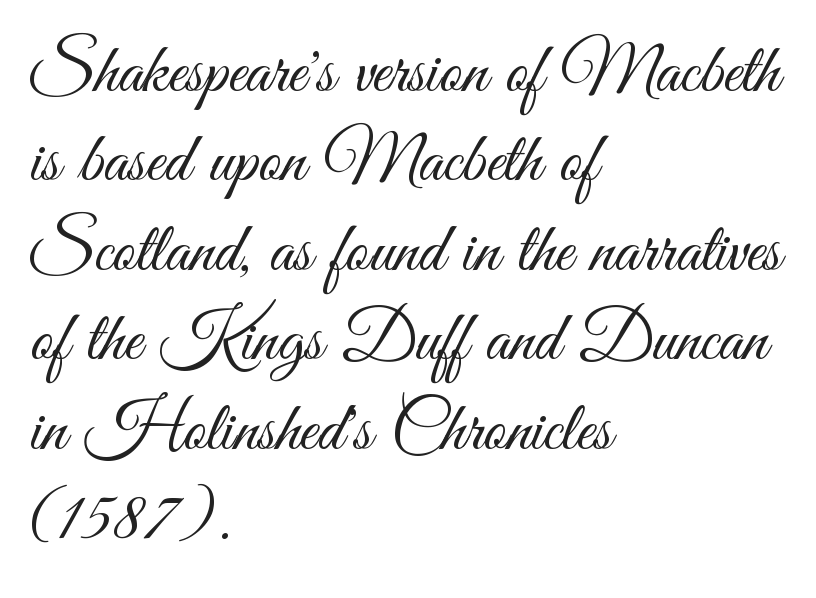
The image shows 71 px light, condensed sans-serif type; set left-aligned, normal line spacing (1.26x), normal letter spacing, not underlined; medium stroke contrast and a small x-height.
